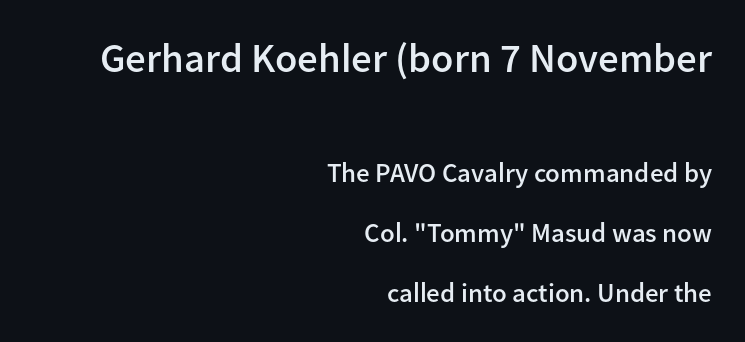
The block of text is sparse from top to bottom, with ample space between rows. Every letter is mildly thick-stroked: semibold rather than bold. In terms of posture, this sample is upright. The passage shown begins with its larger block and ends with its smaller one. The face used here is rendered with its standard letterfit.
